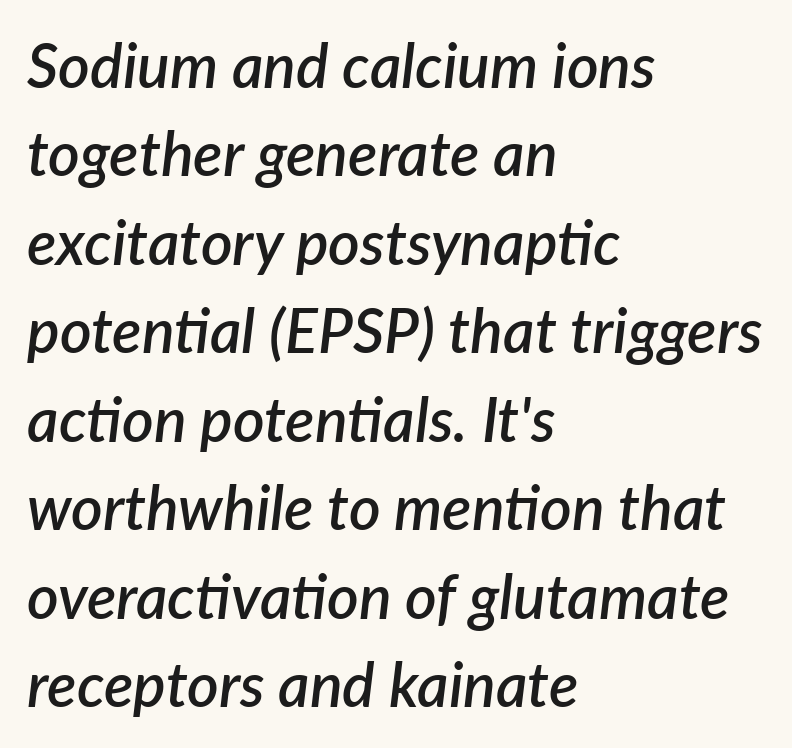
{"italic": "yes", "lean": "right", "slant_degrees": 7, "bold": "semi", "weight": "semibold", "width": "normal", "stroke_contrast": "low", "x_height": "medium", "monospaced": "no", "underline": "no", "align": "left", "line_spacing": "normal", "line_spacing_ratio": 1.45, "letter_spacing": "normal", "letter_spacing_em": 0.0, "glyph_px": 61}
